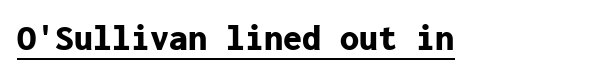
Strong, thick strokes mark this as bold type. Like a heading marked for emphasis, these lines bear an underscore. The letters march in equal steps, a hallmark of fixed-pitch type. This rendering employs a face without finishing strokes, i.e., a sans-serif. This rendering leaves character spacing at its baseline value.
